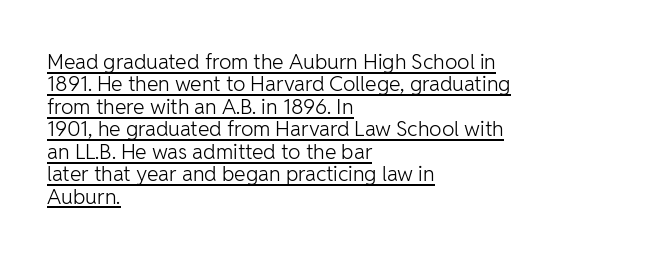
{"italic": "no", "bold": "no", "underline": "yes", "align": "left", "line_spacing": "tight", "line_spacing_ratio": 1.07, "letter_spacing": "normal", "letter_spacing_em": 0.0, "glyph_px": 21}
